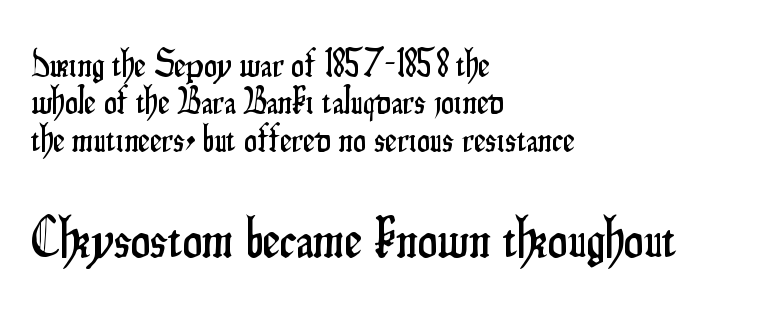
{"serif": "no", "italic": "no", "width": "condensed", "stroke_contrast": "low", "x_height": "small", "monospaced": "no", "underline": "no", "align": "left", "line_spacing": "tight", "line_spacing_ratio": 1.01, "letter_spacing": "normal", "letter_spacing_em": 0.0, "larger_block": "second", "size_ratio": 1.51, "glyph_px": 56}
